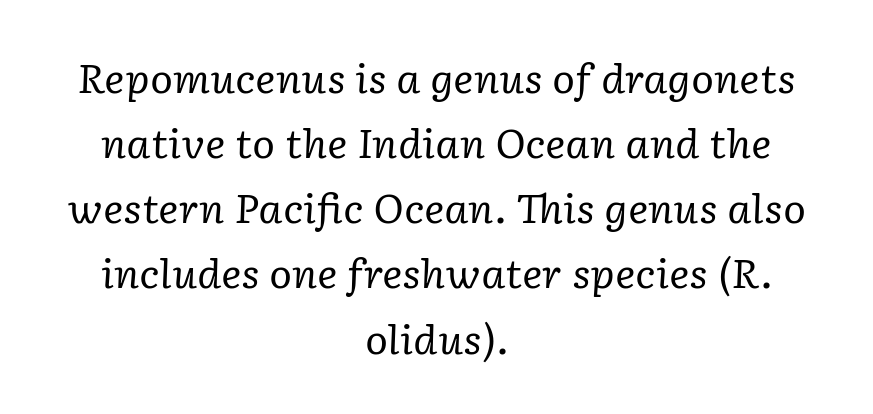
{"serif": "yes", "italic": "yes", "lean": "right", "slant_degrees": 2, "bold": "no", "weight": "regular", "width": "normal", "stroke_contrast": "low", "x_height": "medium", "monospaced": "no", "underline": "no", "align": "center", "line_spacing": "normal", "line_spacing_ratio": 1.67, "letter_spacing": "normal", "letter_spacing_em": 0.0, "glyph_px": 39}
